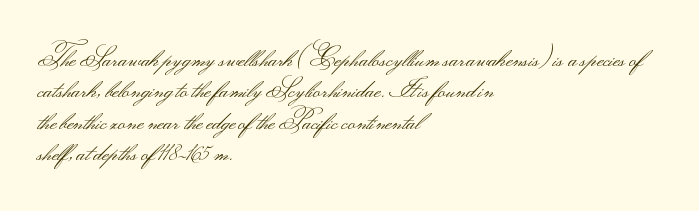
{"bold": "no", "underline": "no", "align": "left", "line_spacing": "normal", "line_spacing_ratio": 1.26, "letter_spacing": "normal", "letter_spacing_em": 0.0, "glyph_px": 25}
